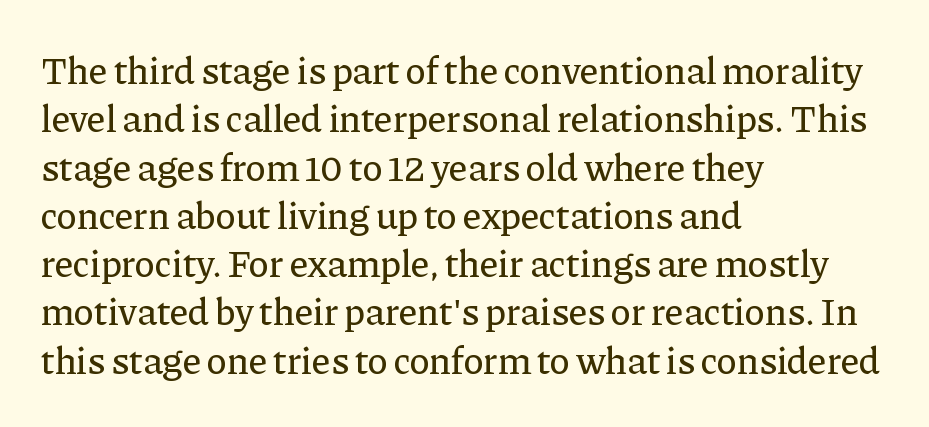
{"serif": "yes", "italic": "no", "width": "normal", "stroke_contrast": "low", "x_height": "medium", "monospaced": "no", "underline": "no", "align": "left", "line_spacing": "normal", "line_spacing_ratio": 1.27, "letter_spacing": "normal", "letter_spacing_em": 0.0, "glyph_px": 38}
